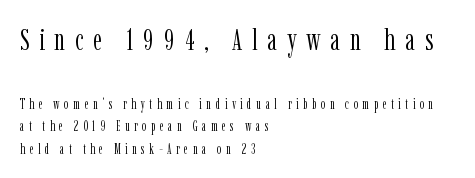
Q: Is the text bold? A: No.
Q: Is the text italic (slanted)? A: No, it is upright.
Q: Is the typeface a serif or a sans-serif typeface? A: Serif.
Q: Is the text underlined? A: No.
Q: How is the paragraph aligned? A: Left-aligned.
Q: Is the spacing between letters normal or unusually wide? A: Unusually wide.
Q: Is the spacing between lines tight, normal or loose? A: Normal.
Q: Which block of text is set in a larger size, the first (top) or the second (bottom)? A: The first (top) one.
Q: Width (condensed, normal, or wide)? A: Condensed.
Q: Stroke contrast? A: Low.
Q: x-height? A: Medium.
Q: Monospaced? A: No.
